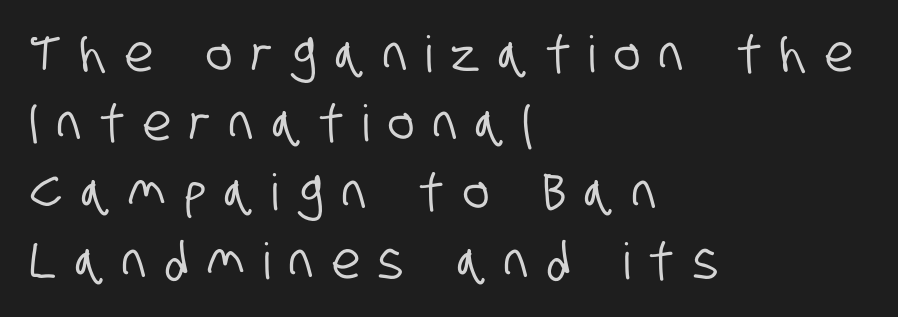
The image shows 50 px condensed sans-serif type; set left-aligned, normal line spacing (1.38x), unusually wide letter spacing (+0.38 em), not underlined; low stroke contrast and a large x-height.
